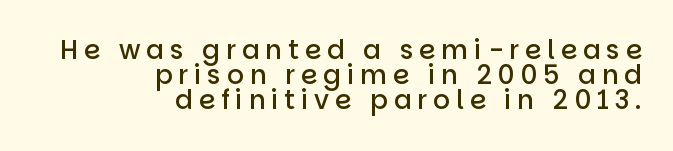
Q: Is the text bold? A: Semi-bold.
Q: Is the text italic (slanted)? A: No, it is upright.
Q: Is the text underlined? A: No.
Q: How is the paragraph aligned? A: Right-aligned.
Q: Is the spacing between letters normal or unusually wide? A: Unusually wide.
Q: Is the spacing between lines tight, normal or loose? A: Tight.
